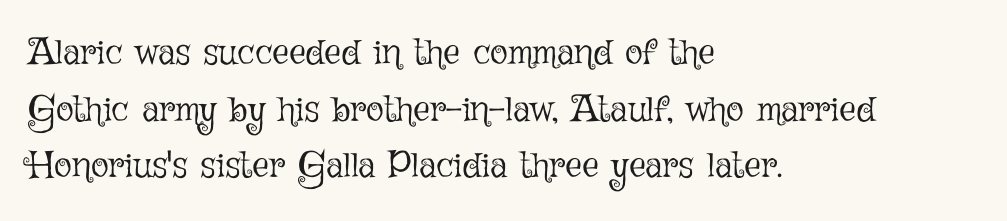
The image shows 37 px light type, upright; set left-aligned, normal line spacing (1.53x), normal letter spacing, not underlined; low stroke contrast and a medium x-height.
